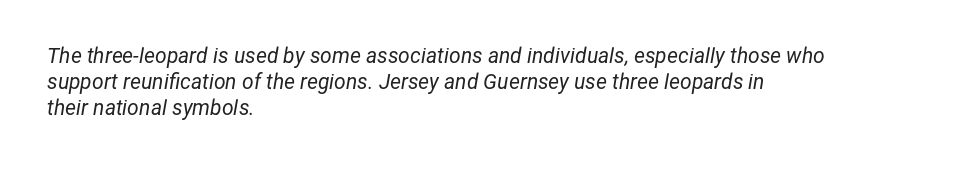
{"italic": "yes", "lean": "right", "slant_degrees": 12, "bold": "no", "underline": "no", "align": "left", "line_spacing_ratio": 1.24, "letter_spacing": "normal", "letter_spacing_em": 0.0, "glyph_px": 21}
